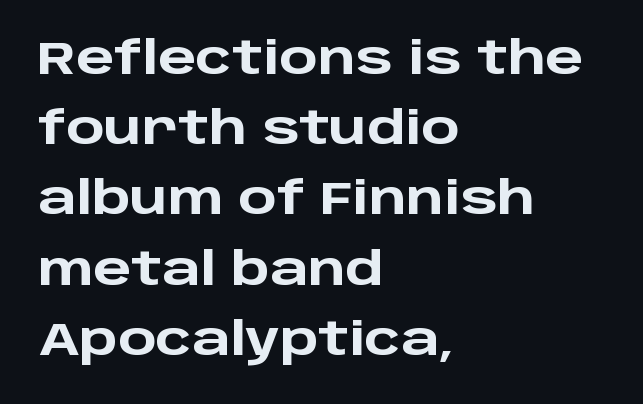
Q: Is the text bold? A: Yes.
Q: Is the text italic (slanted)? A: No, it is upright.
Q: Is the typeface a serif or a sans-serif typeface? A: Sans-serif.
Q: Is the text underlined? A: No.
Q: How is the paragraph aligned? A: Left-aligned.
Q: Is the spacing between letters normal or unusually wide? A: Normal.
Q: Is the spacing between lines tight, normal or loose? A: Normal.
Q: Width (condensed, normal, or wide)? A: Wide.
Q: Stroke contrast? A: Low.
Q: x-height? A: Large.
Q: Monospaced? A: No.
